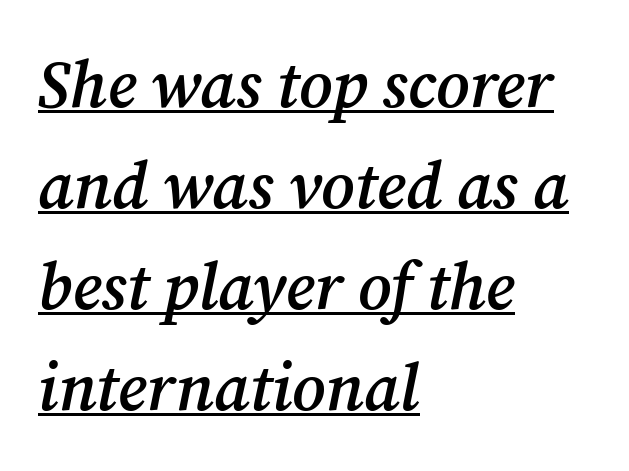
Observe the ordinary spacing: letters are neighbours, not strangers. Do the characters align in a grid? No, the font is proportional. The strokes are fattened partway — semibold, not bold. Beneath each row of characters lies a ruled line. The typography opts for an oblique posture over an upright one. The text was rendered using a seriffed face with decorative stroke endings.
